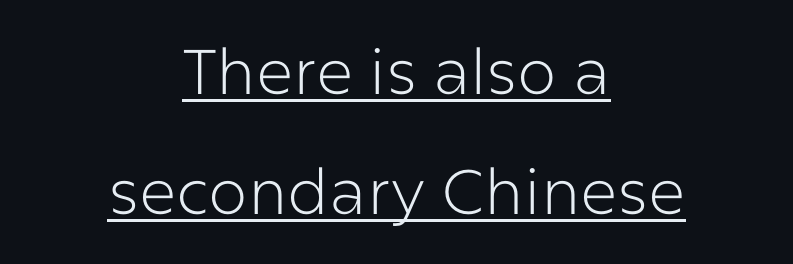
Vertical spacing — loose. This sample is center-justified, so both line endings float freely. Does a line run under the words? Yes, clearly. Tall strokes in this sample are plumb rather than angled.
